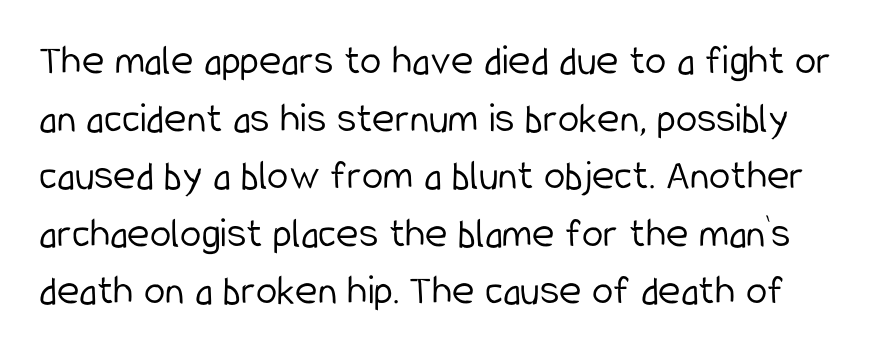
{"serif": "no", "italic": "no", "bold": "no", "weight": "light", "width": "condensed", "stroke_contrast": "low", "x_height": "medium", "monospaced": "no", "underline": "no", "line_spacing": "normal", "line_spacing_ratio": 1.34, "letter_spacing": "normal", "letter_spacing_em": 0.0, "glyph_px": 43}
